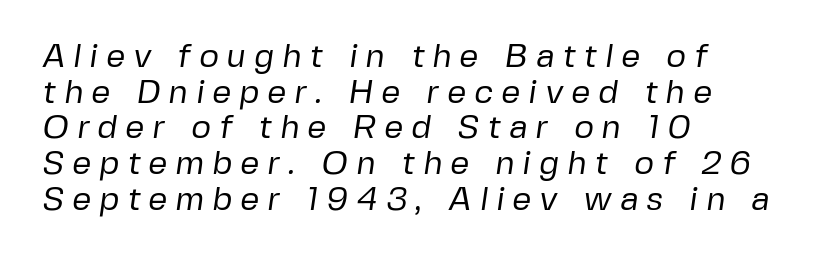
{"serif": "no", "bold": "no", "weight": "regular", "width": "normal", "stroke_contrast": "low", "x_height": "medium", "monospaced": "no", "underline": "no", "align": "left", "line_spacing": "tight", "line_spacing_ratio": 1.05, "letter_spacing": "wide", "letter_spacing_em": 0.23, "glyph_px": 34}
